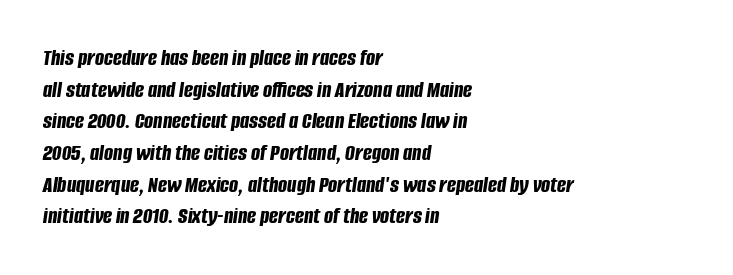
Q: Is the text bold? A: Yes.
Q: Is the text italic (slanted)? A: Yes, it leans right by about 8 degrees.
Q: Is the text underlined? A: No.
Q: How is the paragraph aligned? A: Left-aligned.
Q: Is the spacing between letters normal or unusually wide? A: Normal.
Q: Is the spacing between lines tight, normal or loose? A: Normal.
